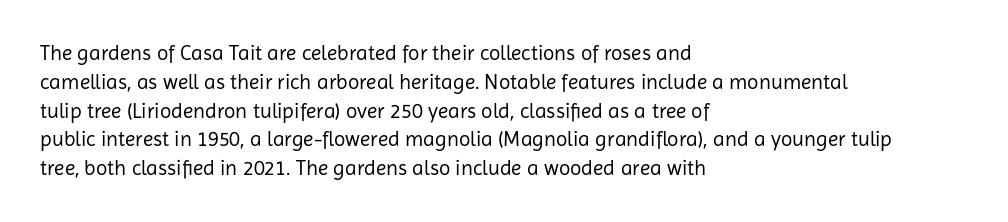
Q: Is the text bold? A: No.
Q: Is the text italic (slanted)? A: No, it is upright.
Q: Is the text underlined? A: No.
Q: How is the paragraph aligned? A: Left-aligned.
Q: Is the spacing between letters normal or unusually wide? A: Normal.
Q: Is the spacing between lines tight, normal or loose? A: Normal.
